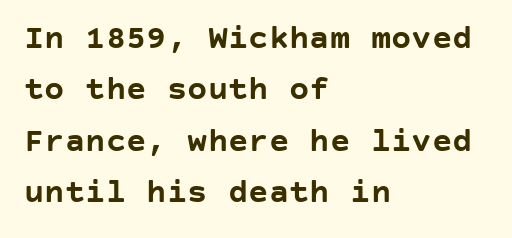
{"serif": "no", "italic": "no", "bold": "yes", "weight": "semibold", "width": "normal", "stroke_contrast": "low", "x_height": "large", "underline": "no", "align": "left", "line_spacing": "normal", "line_spacing_ratio": 1.51, "letter_spacing": "normal", "letter_spacing_em": 0.0, "glyph_px": 34}
